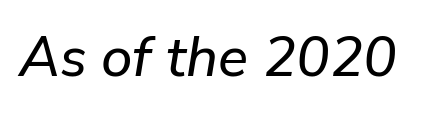
Caption: standard tracking, unaltered. Designer's note — italics engaged. Any mark beneath the type? The region is blank. Each letter keeps its own natural width here, so spacing adapts to shape.
